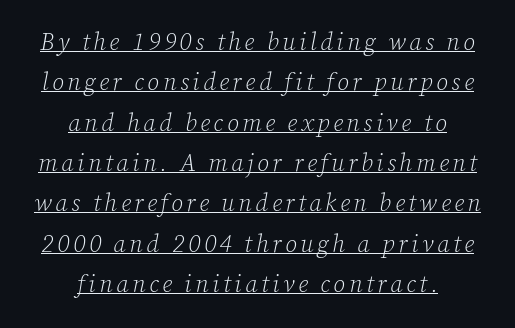
Q: Is the text bold? A: No.
Q: Is the text italic (slanted)? A: Yes, it leans right by about 12 degrees.
Q: Is the text underlined? A: Yes.
Q: How is the paragraph aligned? A: Centered.
Q: Is the spacing between lines tight, normal or loose? A: Normal.
